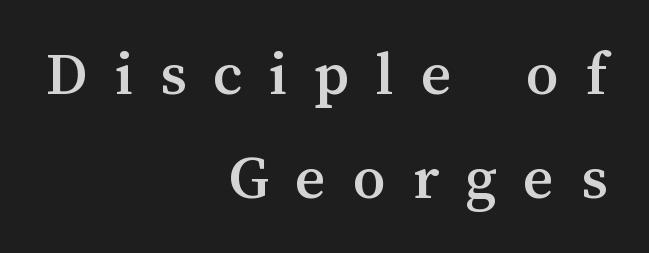
Q: Is the text italic (slanted)? A: No, it is upright.
Q: Is the text underlined? A: No.
Q: How is the paragraph aligned? A: Right-aligned.
Q: Is the spacing between letters normal or unusually wide? A: Unusually wide.
Q: Is the spacing between lines tight, normal or loose? A: Normal.
Q: Width (condensed, normal, or wide)? A: Normal.
Q: Stroke contrast? A: Medium.
Q: x-height? A: Medium.
Q: Monospaced? A: No.
